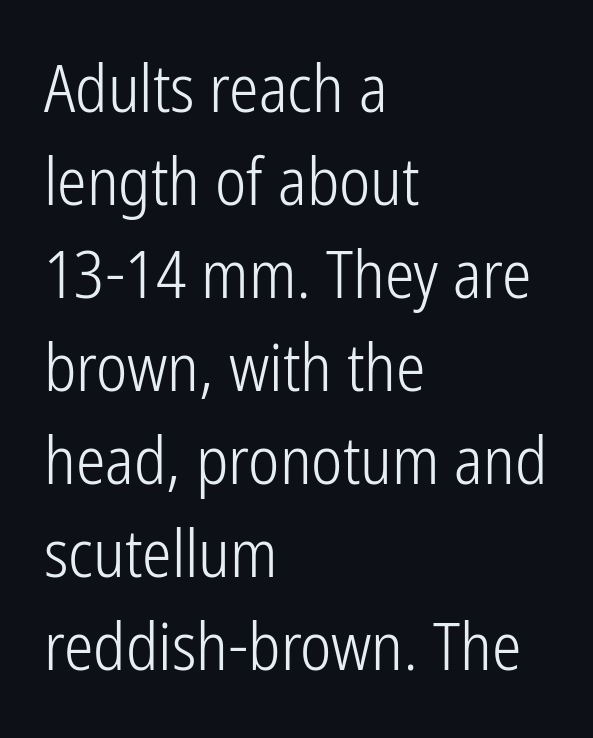
Q: Is the text bold? A: No.
Q: Is the text italic (slanted)? A: No, it is upright.
Q: Is the typeface a serif or a sans-serif typeface? A: Sans-serif.
Q: Is the text underlined? A: No.
Q: How is the paragraph aligned? A: Left-aligned.
Q: Is the spacing between letters normal or unusually wide? A: Normal.
Q: Is the spacing between lines tight, normal or loose? A: Normal.
Q: Width (condensed, normal, or wide)? A: Condensed.
Q: Stroke contrast? A: Low.
Q: x-height? A: Medium.
Q: Monospaced? A: No.
